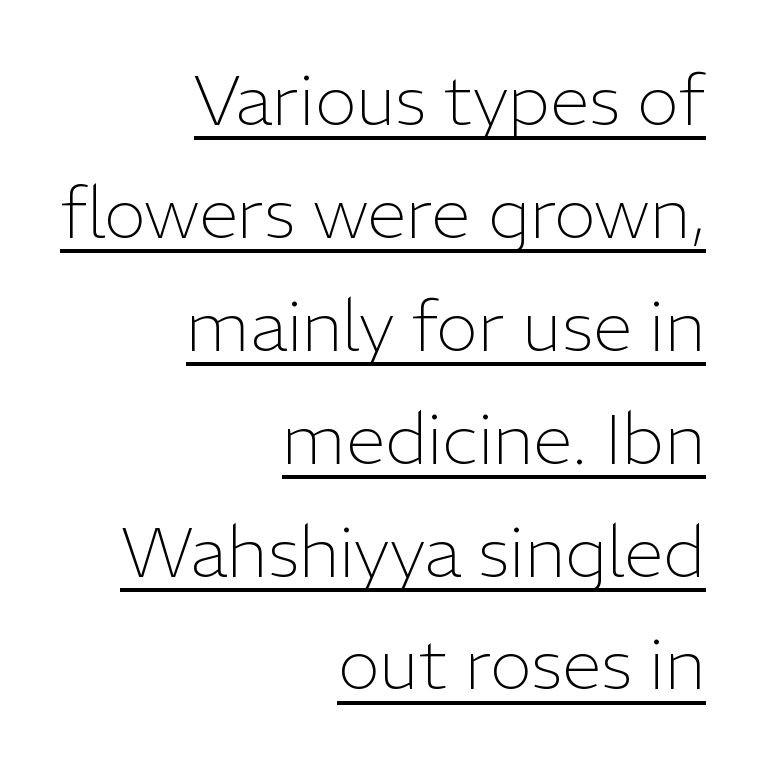
{"serif": "no", "italic": "no", "bold": "no", "weight": "light", "width": "normal", "stroke_contrast": "low", "x_height": "medium", "monospaced": "no", "underline": "yes", "align": "right", "line_spacing": "normal", "line_spacing_ratio": 1.59, "letter_spacing": "normal", "letter_spacing_em": 0.0, "glyph_px": 71}
